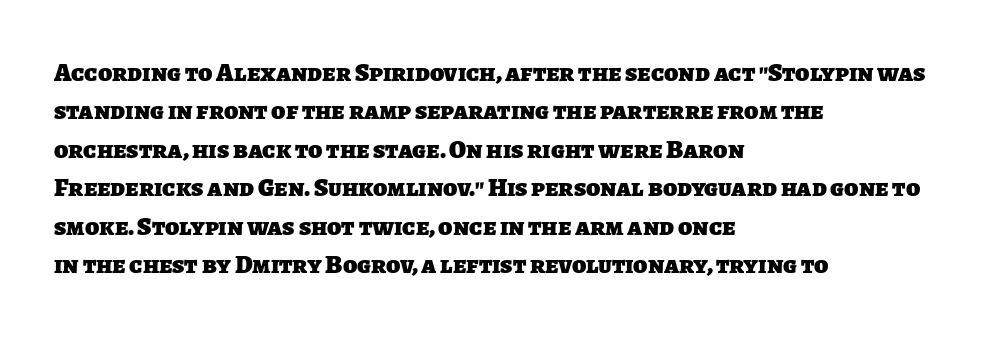
Q: Is the text bold? A: Yes.
Q: Is the text underlined? A: No.
Q: How is the paragraph aligned? A: Left-aligned.
Q: Is the spacing between letters normal or unusually wide? A: Normal.
Q: Is the spacing between lines tight, normal or loose? A: Normal.
